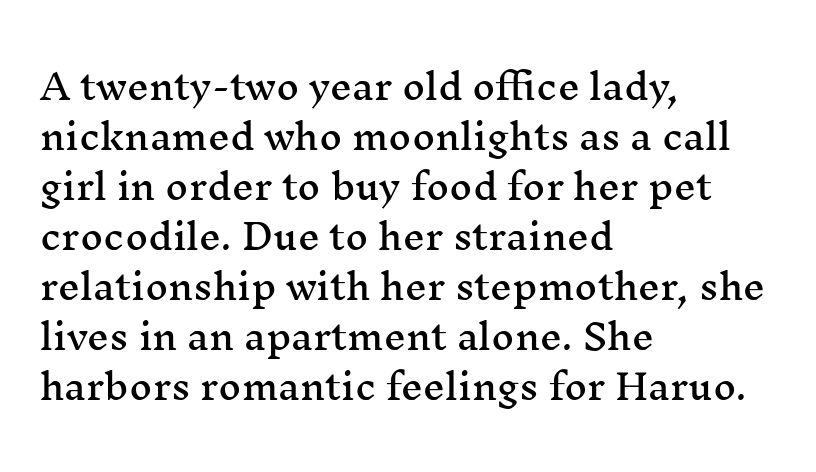
The passage is arranged the way most books set body copy — flush left. Examine the stroke ends and you'll spot serifs. Does extra space separate the letters? No, they use regular spacing. The face used here is proportionally spaced, like ordinary book or web type.
